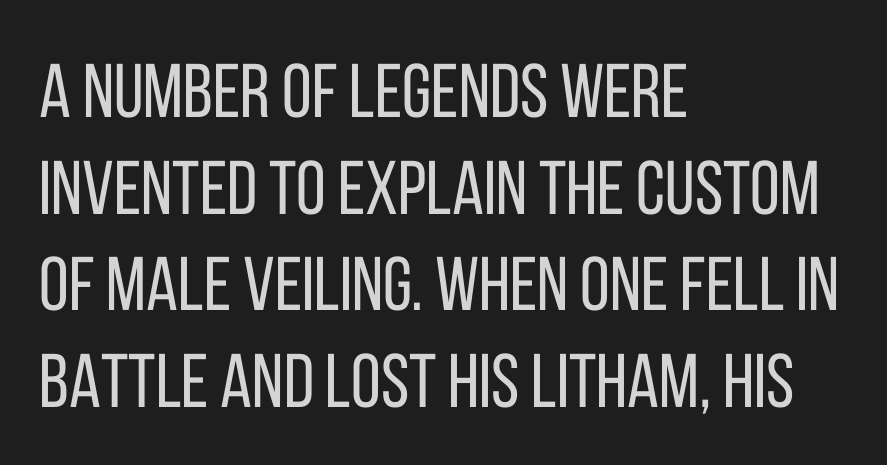
The image shows 76 px regular-weight, condensed sans-serif type, upright; set left-aligned, normal line spacing (1.27x), normal letter spacing, not underlined; low stroke contrast and a large x-height.
